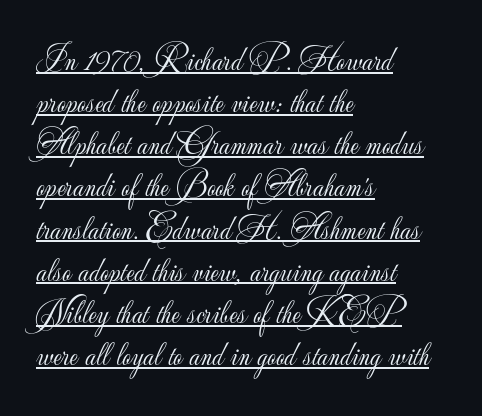
{"serif": "no", "bold": "no", "weight": "light", "width": "normal", "stroke_contrast": "low", "x_height": "small", "monospaced": "no", "underline": "yes", "align": "left", "line_spacing_ratio": 1.24, "letter_spacing": "normal", "letter_spacing_em": 0.0, "glyph_px": 34}
